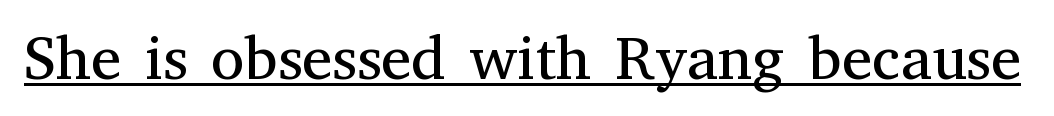
The image shows 61 px regular-weight serif type, upright; set normal letter spacing, underlined; medium stroke contrast and a medium x-height.
